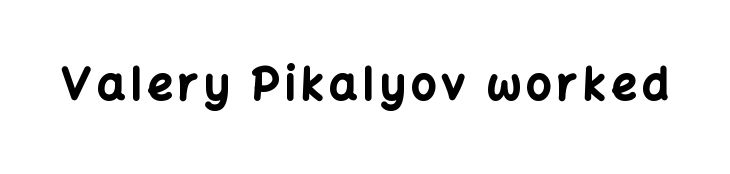
{"serif": "no", "italic": "no", "bold": "yes", "weight": "bold", "width": "normal", "stroke_contrast": "low", "x_height": "medium", "monospaced": "no", "underline": "no", "glyph_px": 44}
